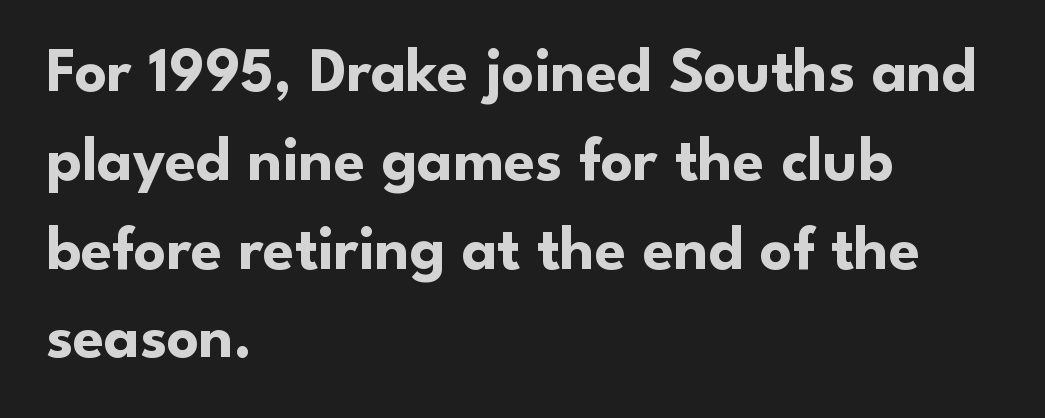
Q: Is the text bold? A: Yes.
Q: Is the text italic (slanted)? A: No, it is upright.
Q: Is the typeface a serif or a sans-serif typeface? A: Sans-serif.
Q: Is the text underlined? A: No.
Q: How is the paragraph aligned? A: Left-aligned.
Q: Is the spacing between letters normal or unusually wide? A: Normal.
Q: Is the spacing between lines tight, normal or loose? A: Normal.
Q: Width (condensed, normal, or wide)? A: Normal.
Q: Stroke contrast? A: Low.
Q: x-height? A: Small.
Q: Monospaced? A: No.
